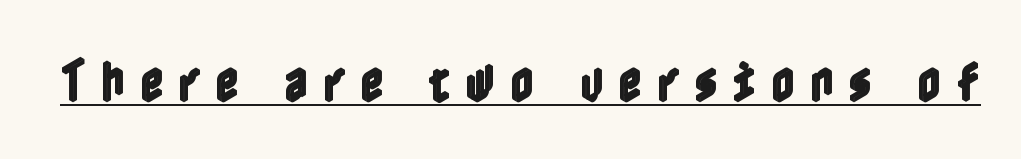
Q: Is the text italic (slanted)? A: No, it is upright.
Q: Is the text underlined? A: Yes.
Q: Is the spacing between letters normal or unusually wide? A: Unusually wide.
Q: Width (condensed, normal, or wide)? A: Condensed.
Q: x-height? A: Medium.
